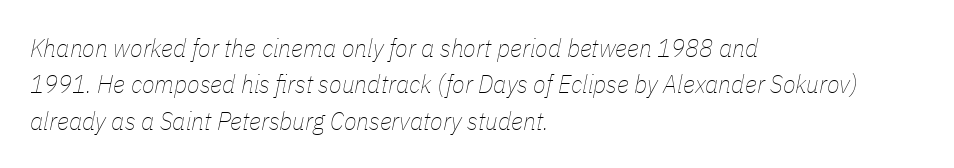
The image shows 26 px text type, italic (leaning right); set left-aligned, normal line spacing (1.4x), normal letter spacing, not underlined.
